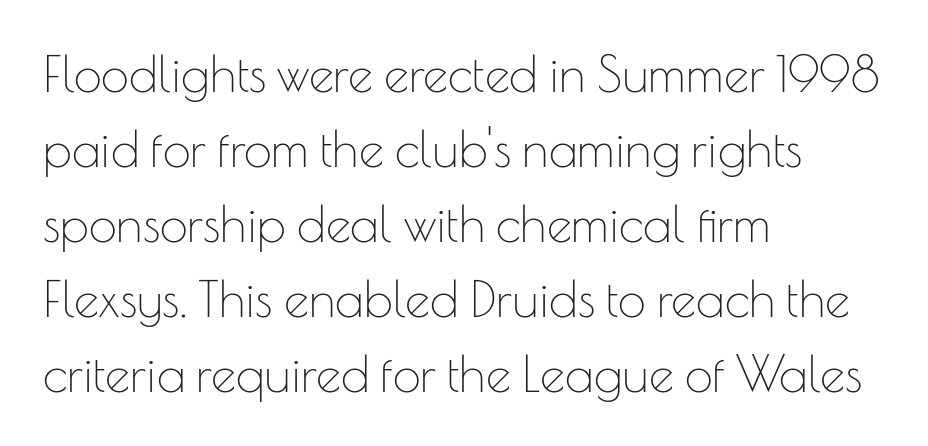
{"serif": "no", "italic": "no", "bold": "no", "weight": "thin", "width": "normal", "stroke_contrast": "low", "x_height": "small", "monospaced": "no", "underline": "no", "align": "left", "line_spacing": "normal", "line_spacing_ratio": 1.5, "letter_spacing": "normal", "letter_spacing_em": 0.0, "glyph_px": 50}
